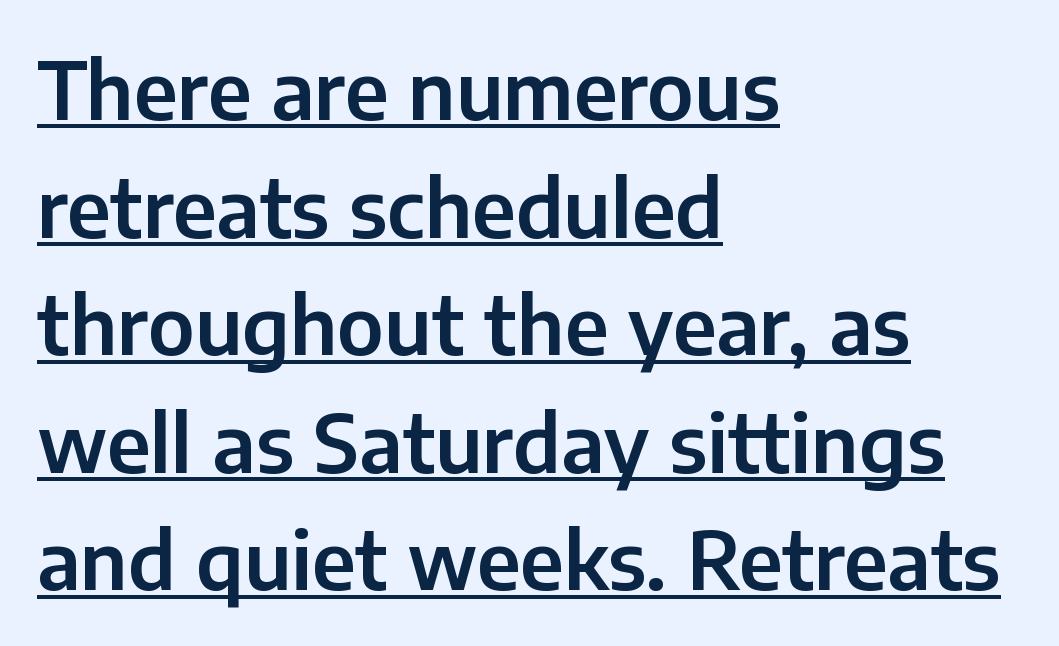
Posture: straight, roman, zero tilt. Glance below the letters and you will spot a drawn line. Look at the bottom of the vertical strokes: they stop flat, with no serifs. Note the varied advance widths — an 'i' is clearly narrower than an 'm'. Reading down the block, your eye returns to a fixed left position each line. Each new line begins a customary step beneath the previous one.
